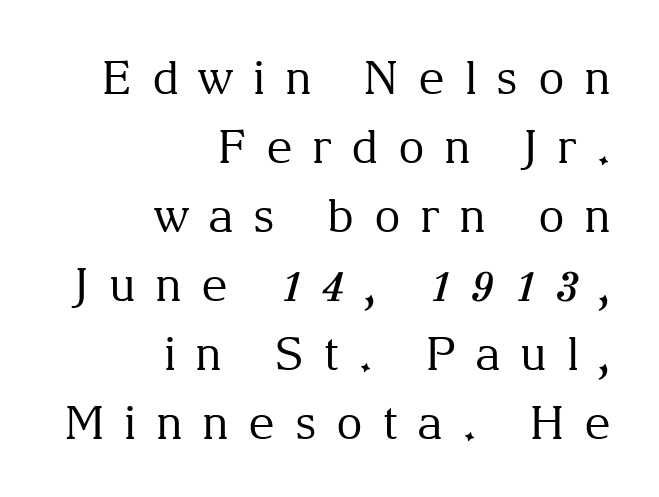
The image shows 46 px regular-weight serif type, upright; set right-aligned, normal line spacing (1.5x), unusually wide letter spacing (+0.42 em), not underlined; medium stroke contrast and a medium x-height.
